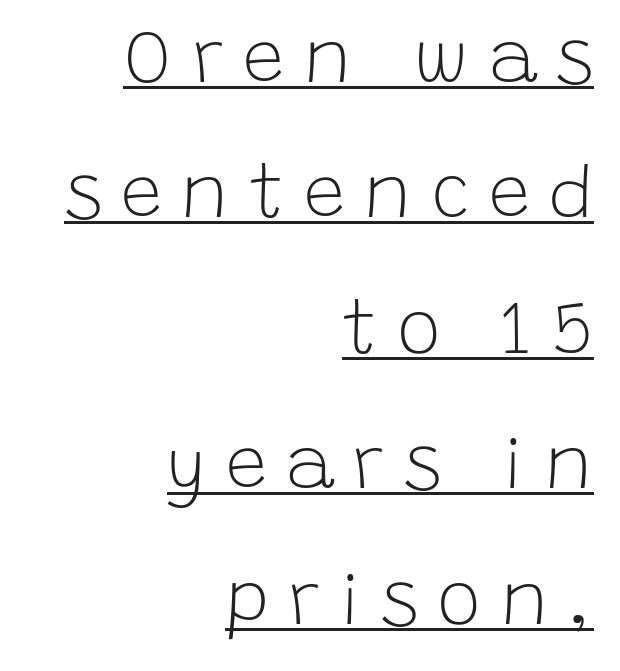
The image shows 74 px light sans-serif type, upright; set right-aligned, line spacing 1.83x, unusually wide letter spacing (+0.26 em), underlined; low stroke contrast and a large x-height.
